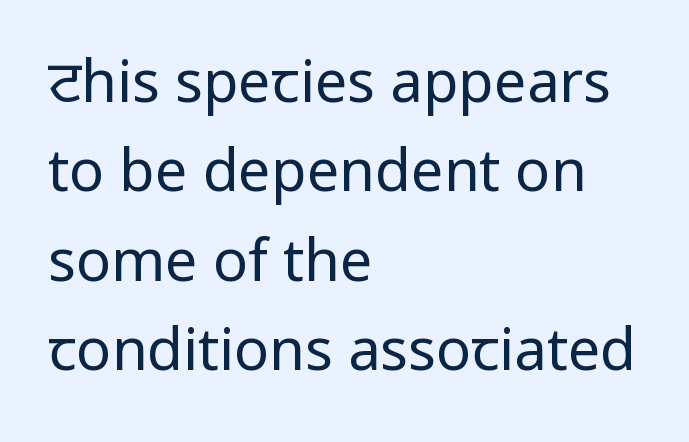
The image shows 58 px regular-weight sans-serif type, upright; set left-aligned, normal line spacing (1.54x), normal letter spacing, not underlined; low stroke contrast and a medium x-height.
